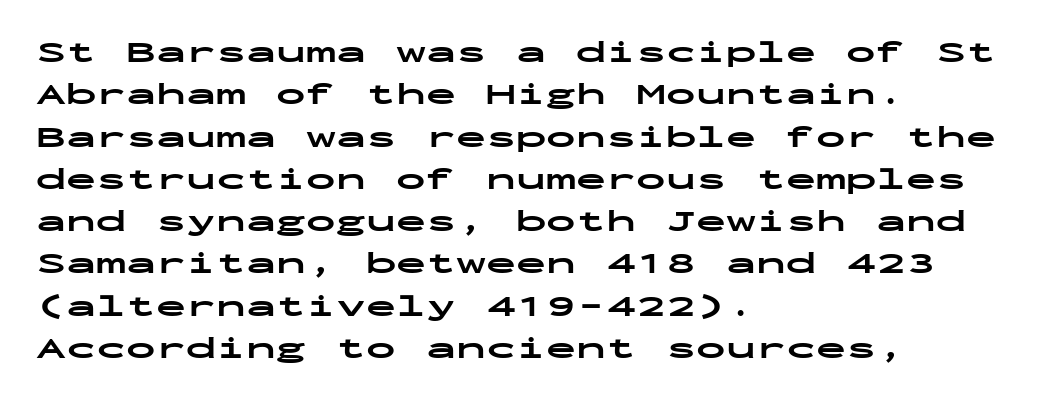
{"serif": "no", "italic": "no", "bold": "yes", "weight": "bold", "width": "wide", "stroke_contrast": "low", "x_height": "medium", "monospaced": "yes", "underline": "no", "align": "left", "line_spacing": "normal", "line_spacing_ratio": 1.41, "letter_spacing": "normal", "letter_spacing_em": 0.0, "glyph_px": 30}
